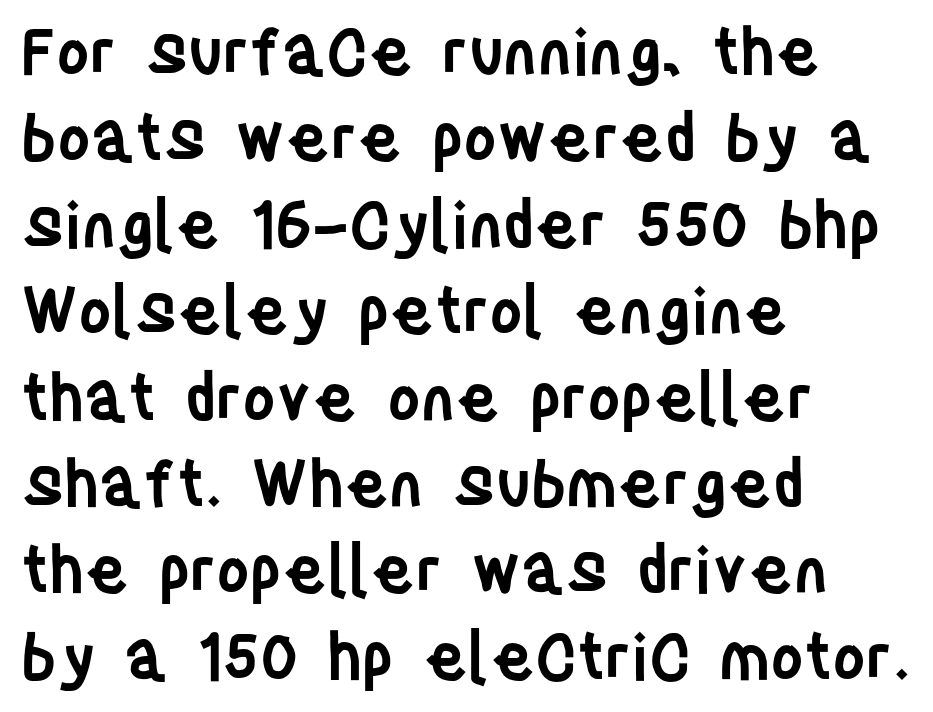
There is no visible air inserted between adjacent glyphs. Leftover space on each line is placed entirely after the last word. The designer left line spacing at the default. These lines are rendered in a variable-pitch font. Any mark beneath the type? The region is blank. Notice how the stems are strictly vertical — no italics here.
